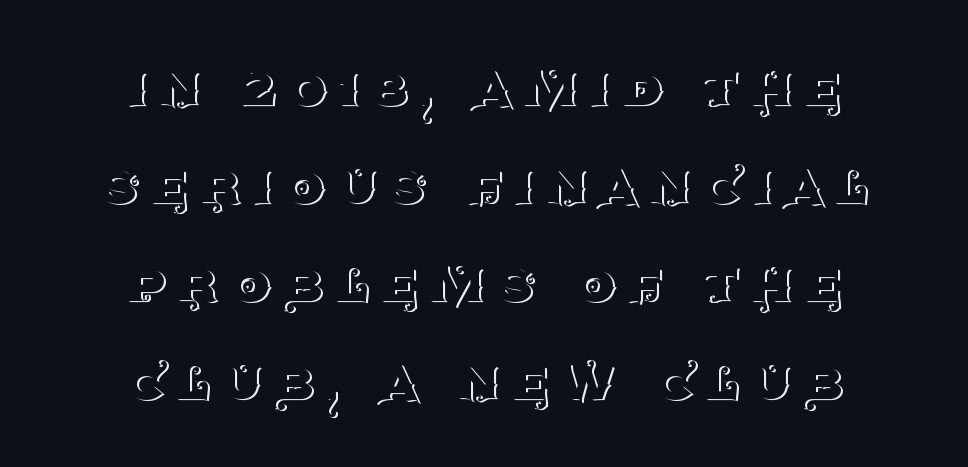
The image shows 65 px thin serif type, upright; set centered, normal line spacing (1.51x), not underlined; medium stroke contrast and a large x-height.
